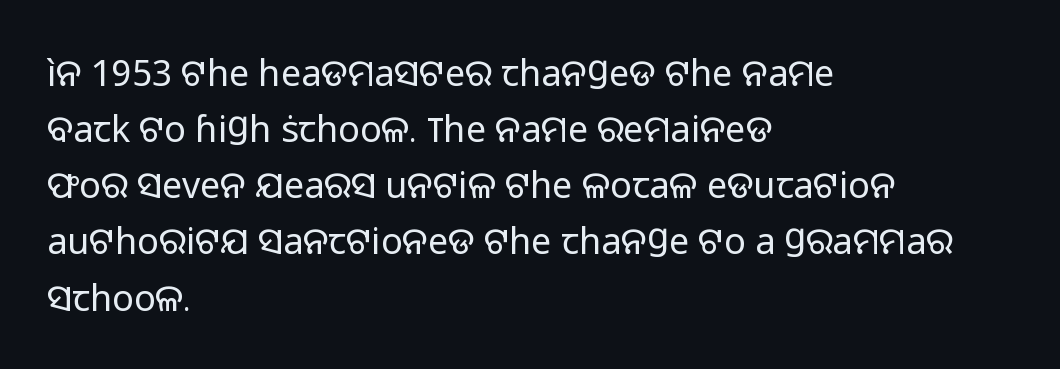
The image shows 36 px regular-weight sans-serif type, upright; set left-aligned, normal line spacing (1.56x), normal letter spacing, not underlined; low stroke contrast and a medium x-height.
